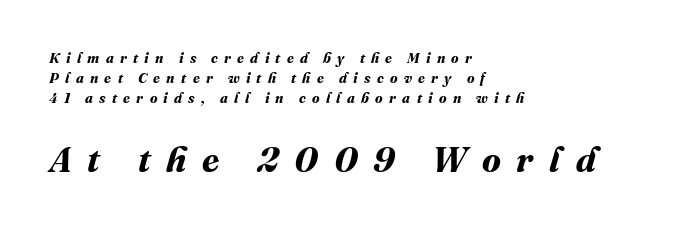
{"bold": "yes", "weight": "bold", "width": "normal", "stroke_contrast": "medium", "x_height": "medium", "monospaced": "no", "underline": "no", "align": "left", "line_spacing": "normal", "line_spacing_ratio": 1.44, "letter_spacing": "wide", "letter_spacing_em": 0.45, "larger_block": "second", "size_ratio": 2.5, "glyph_px": 35}
